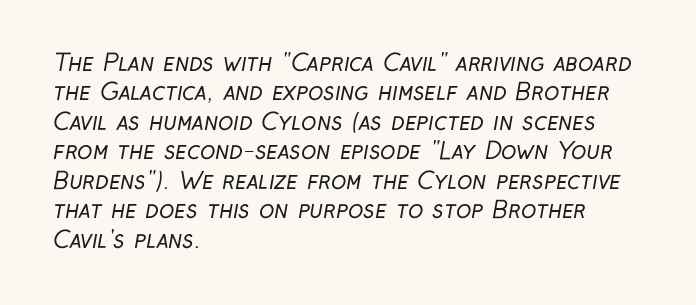
Q: Is the text bold? A: No.
Q: Is the text underlined? A: No.
Q: How is the paragraph aligned? A: Left-aligned.
Q: Is the spacing between letters normal or unusually wide? A: Normal.
Q: Is the spacing between lines tight, normal or loose? A: Normal.
